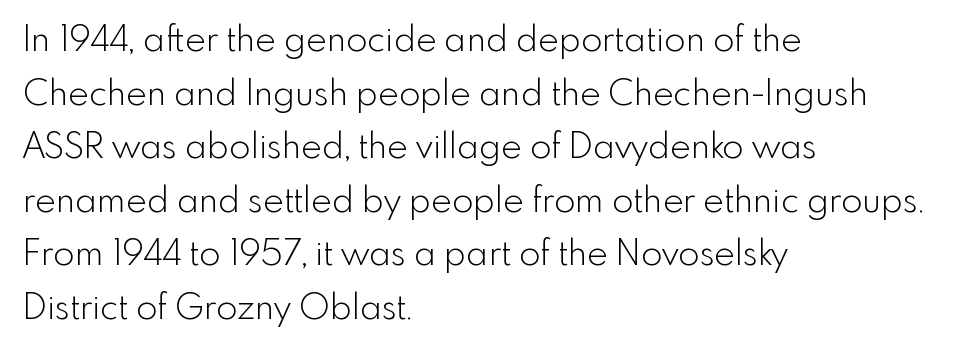
{"serif": "no", "italic": "no", "bold": "no", "weight": "light", "width": "normal", "x_height": "small", "monospaced": "no", "underline": "no", "align": "left", "line_spacing": "normal", "line_spacing_ratio": 1.53, "letter_spacing": "normal", "letter_spacing_em": 0.0, "glyph_px": 35}
